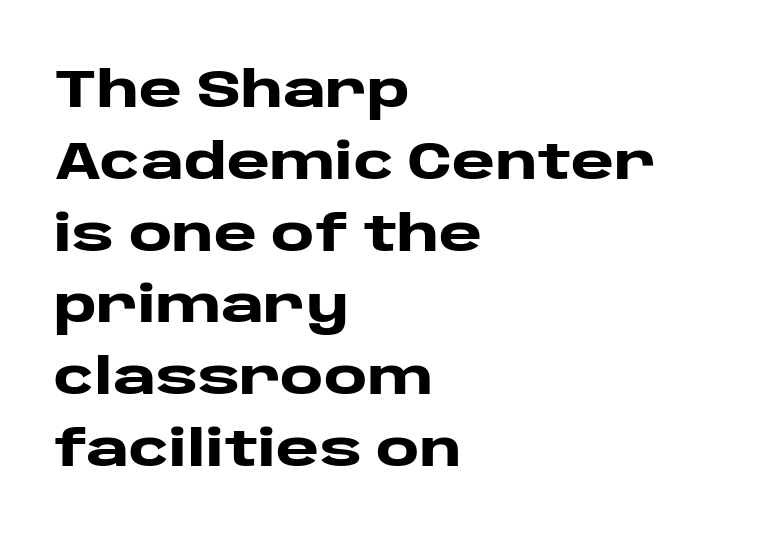
The space between consecutive lines is moderate. Has an underline been added? It has not. This sample has the flowing, uneven cadence of proportional lettering. Stroke thickness is high; the sample reads as a true bold. The rendering shows plain stroke endings on the letterforms — a sans-serif design.
